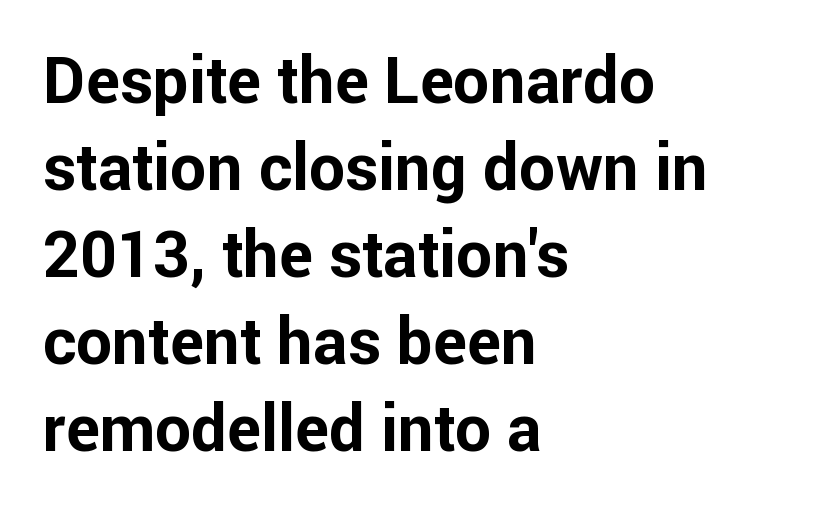
The image shows 64 px bold sans-serif type, upright; set left-aligned, normal line spacing (1.36x), normal letter spacing, not underlined; low stroke contrast and a medium x-height.
